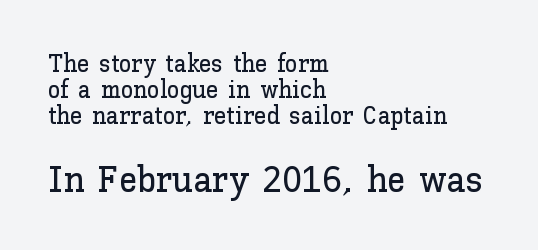
The image shows 37 px text type, upright; set left-aligned, tight line spacing (1.04x), normal letter spacing, not underlined; the second (bottom) block is 1.48x larger; low stroke contrast and a medium x-height.
